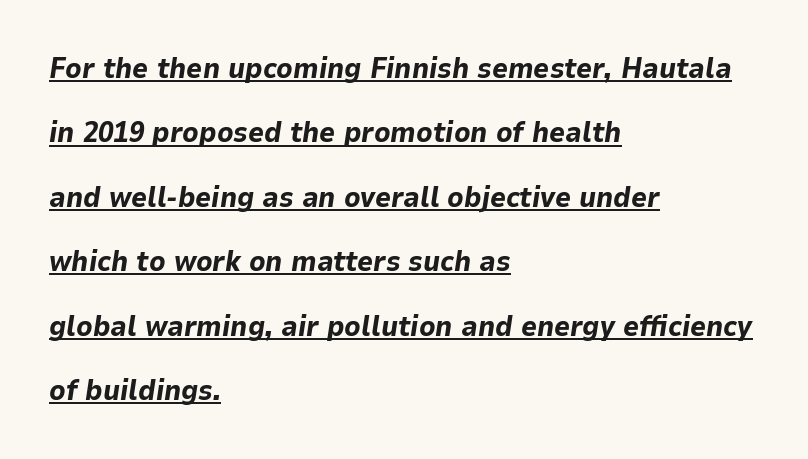
Q: Is the text bold? A: Yes.
Q: Is the text italic (slanted)? A: Yes, it leans right by about 9 degrees.
Q: Is the text underlined? A: Yes.
Q: How is the paragraph aligned? A: Left-aligned.
Q: Is the spacing between letters normal or unusually wide? A: Normal.
Q: Is the spacing between lines tight, normal or loose? A: Loose.
Q: Width (condensed, normal, or wide)? A: Normal.
Q: Stroke contrast? A: Low.
Q: x-height? A: Medium.
Q: Monospaced? A: No.
